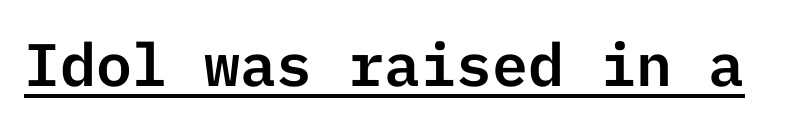
Does extra space separate the letters? No, they use regular spacing. The specimen includes a rule beneath the text block's lines. These lines were composed using upright roman letters. Examine the stroke ends and you'll find no serifs.
